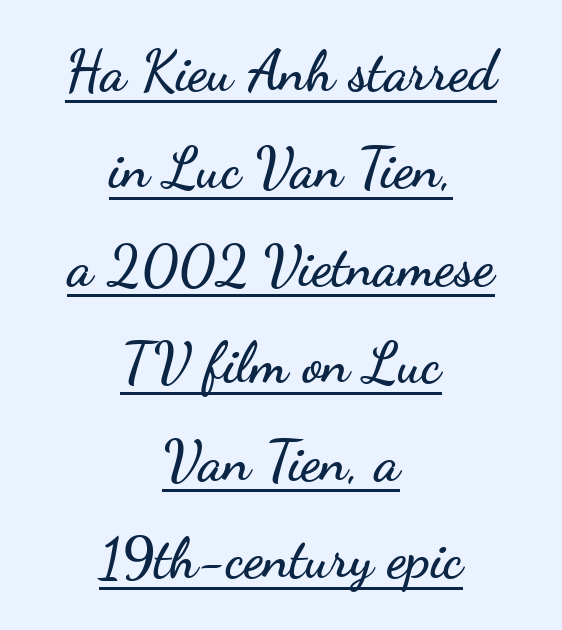
Q: Is the text italic (slanted)? A: Yes.
Q: Is the typeface a serif or a sans-serif typeface? A: Sans-serif.
Q: Is the text underlined? A: Yes.
Q: How is the paragraph aligned? A: Centered.
Q: Is the spacing between letters normal or unusually wide? A: Normal.
Q: Width (condensed, normal, or wide)? A: Wide.
Q: Stroke contrast? A: Low.
Q: x-height? A: Small.
Q: Monospaced? A: No.
